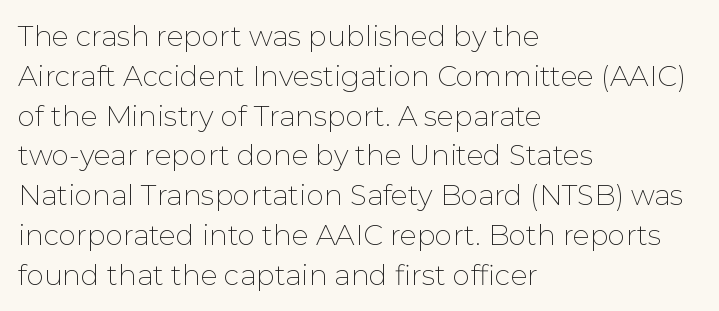
{"serif": "no", "italic": "no", "bold": "no", "weight": "thin", "width": "normal", "stroke_contrast": "low", "x_height": "medium", "monospaced": "no", "underline": "no", "align": "left", "line_spacing": "normal", "line_spacing_ratio": 1.42, "letter_spacing": "normal", "letter_spacing_em": 0.0, "glyph_px": 28}
